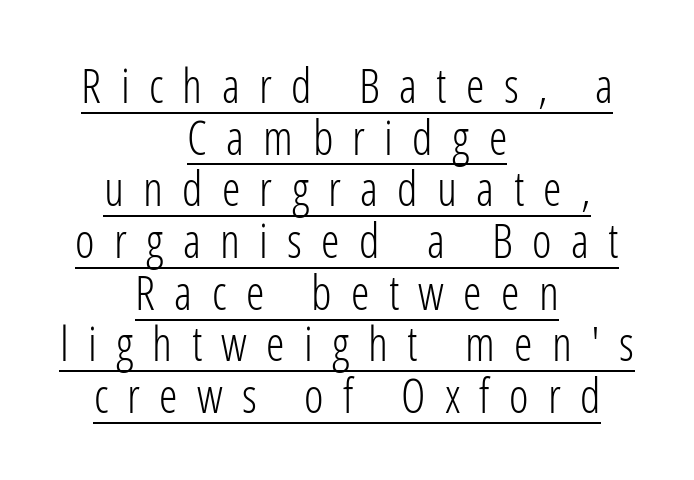
No chunkiness to these letters — they're not bold. Honestly, the letter spacing is so wide it's the main thing you notice. Proportional: the letters do not fall into vertical columns. The whitespace from short lines is split evenly between both sides. The specimen reads as upright at a glance. Honestly, the underline is the first thing you notice here.
